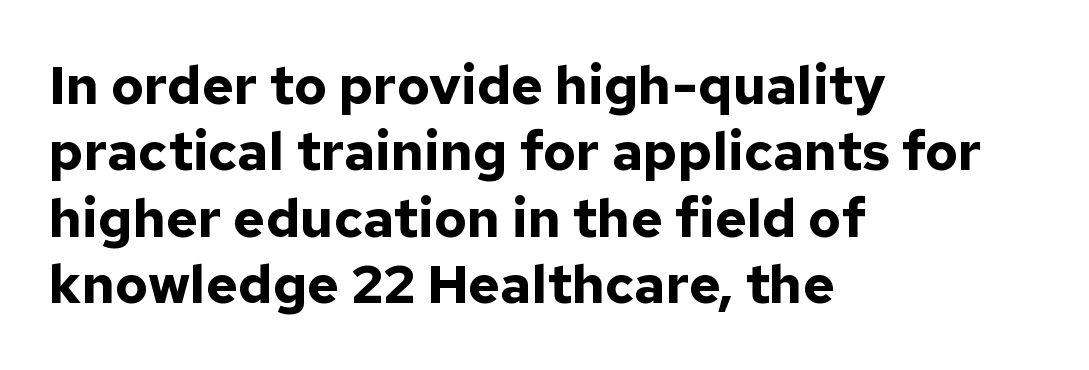
Q: Is the text bold? A: Yes.
Q: Is the text italic (slanted)? A: No, it is upright.
Q: Is the typeface a serif or a sans-serif typeface? A: Sans-serif.
Q: Is the text underlined? A: No.
Q: How is the paragraph aligned? A: Left-aligned.
Q: Is the spacing between letters normal or unusually wide? A: Normal.
Q: Width (condensed, normal, or wide)? A: Normal.
Q: Stroke contrast? A: Low.
Q: x-height? A: Medium.
Q: Monospaced? A: No.
